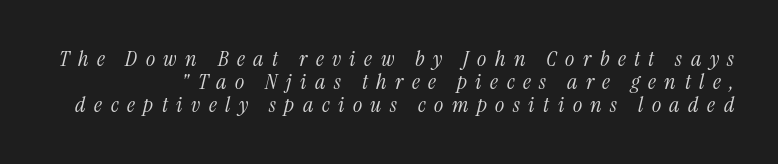
You can tell it's italic because the verticals aren't actually vertical. The typeface has the unassuming heft of standard copy or less. Here the glyphs are tracked loosely, breaking word shapes into spaced letters. Bare-footed words on every line. The vertical gap from one line to the next is small.
